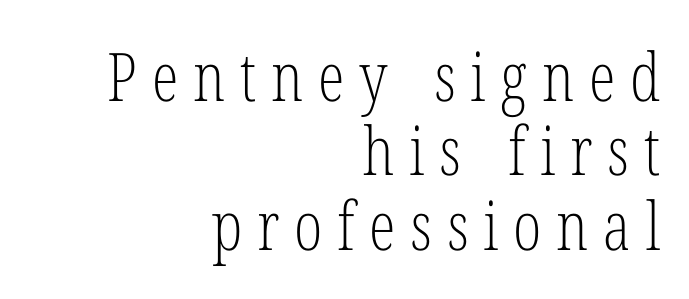
The image shows 67 px light, condensed serif type, upright; set right-aligned, tight line spacing (1.11x), unusually wide letter spacing (+0.22 em), not underlined; low stroke contrast and a medium x-height.
